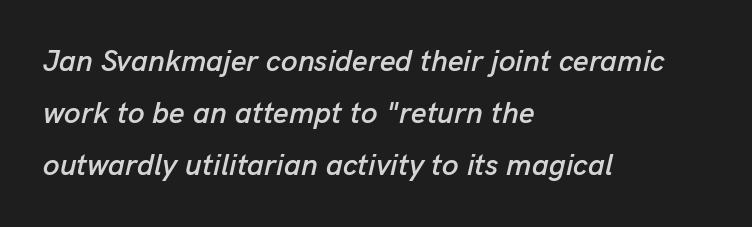
Q: Is the text italic (slanted)? A: Yes, it leans right by about 13 degrees.
Q: Is the text underlined? A: No.
Q: How is the paragraph aligned? A: Left-aligned.
Q: Is the spacing between letters normal or unusually wide? A: Normal.
Q: Width (condensed, normal, or wide)? A: Normal.
Q: Stroke contrast? A: Low.
Q: x-height? A: Medium.
Q: Monospaced? A: No.
